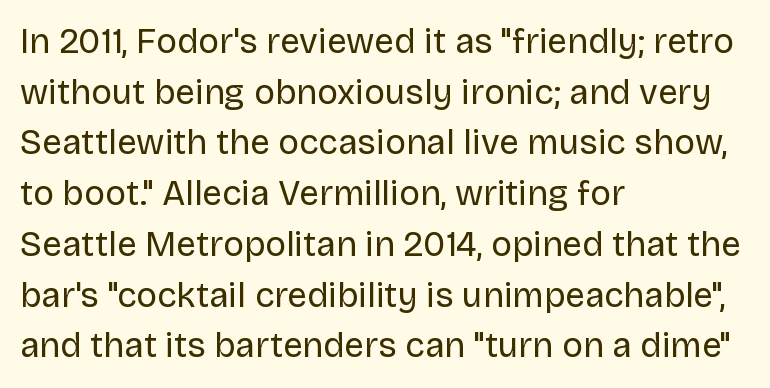
{"serif": "no", "italic": "no", "bold": "no", "weight": "regular", "width": "normal", "stroke_contrast": "low", "x_height": "large", "monospaced": "no", "underline": "no", "align": "left", "line_spacing": "normal", "line_spacing_ratio": 1.45, "letter_spacing": "normal", "letter_spacing_em": 0.0, "glyph_px": 35}
